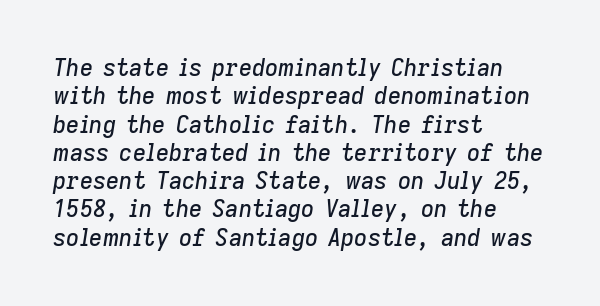
The glyphs are unaccompanied by any horizontal stroke below them. The specimen reads as italic at a glance. The type is set solid horizontally, with unmodified tracking. Left-aligned paragraph, ragged on the right.
